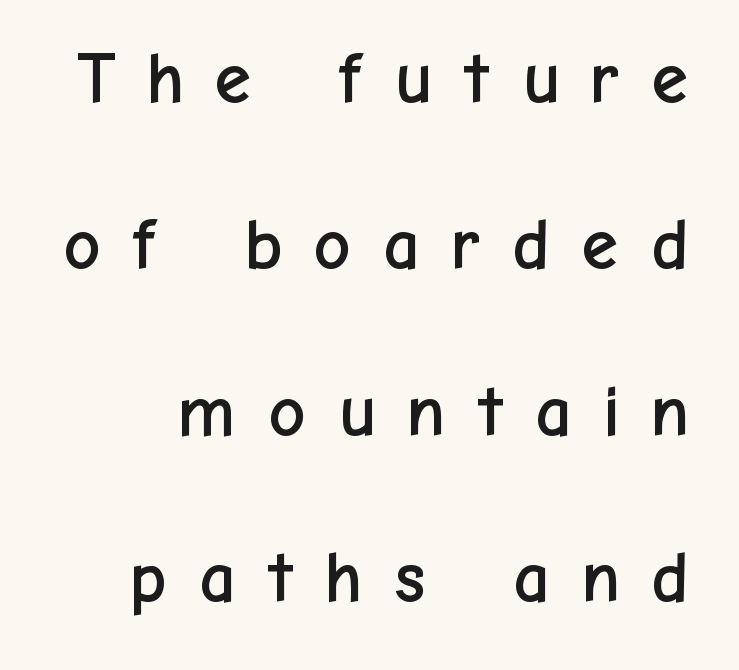
The image shows 73 px sans-serif type, upright; set loose line spacing (2.28x), unusually wide letter spacing (+0.4 em), not underlined; low stroke contrast and a medium x-height.
